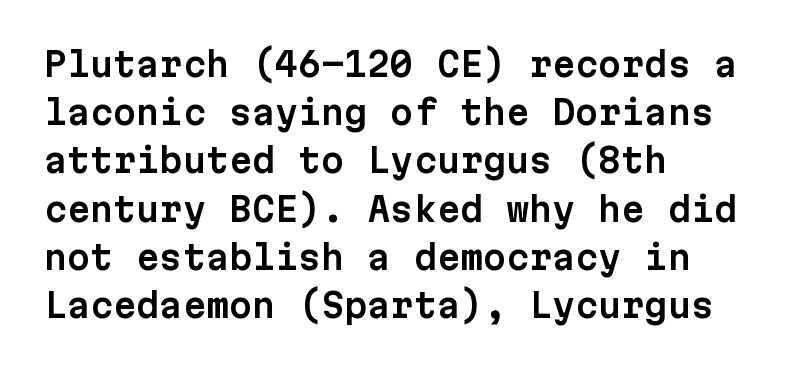
{"serif": "no", "italic": "no", "width": "normal", "stroke_contrast": "low", "x_height": "medium", "monospaced": "yes", "underline": "no", "align": "left", "line_spacing": "normal", "line_spacing_ratio": 1.46, "letter_spacing": "normal", "letter_spacing_em": 0.0, "glyph_px": 33}
